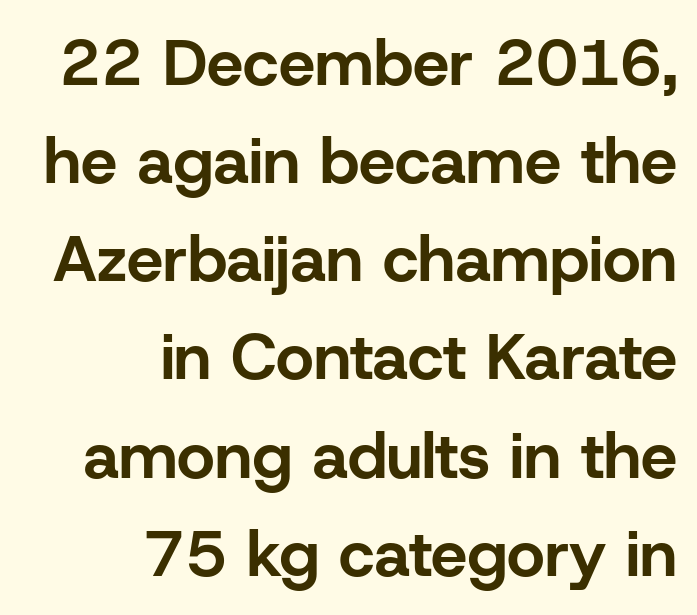
Words float on clear page, feet unadorned. This is heavy type, rendered in bold. No extra tracking has been applied to these lines. Notice how the passage keeps a crisp vertical edge on the right only. If you measured baseline to baseline, you'd find a middling distance.
